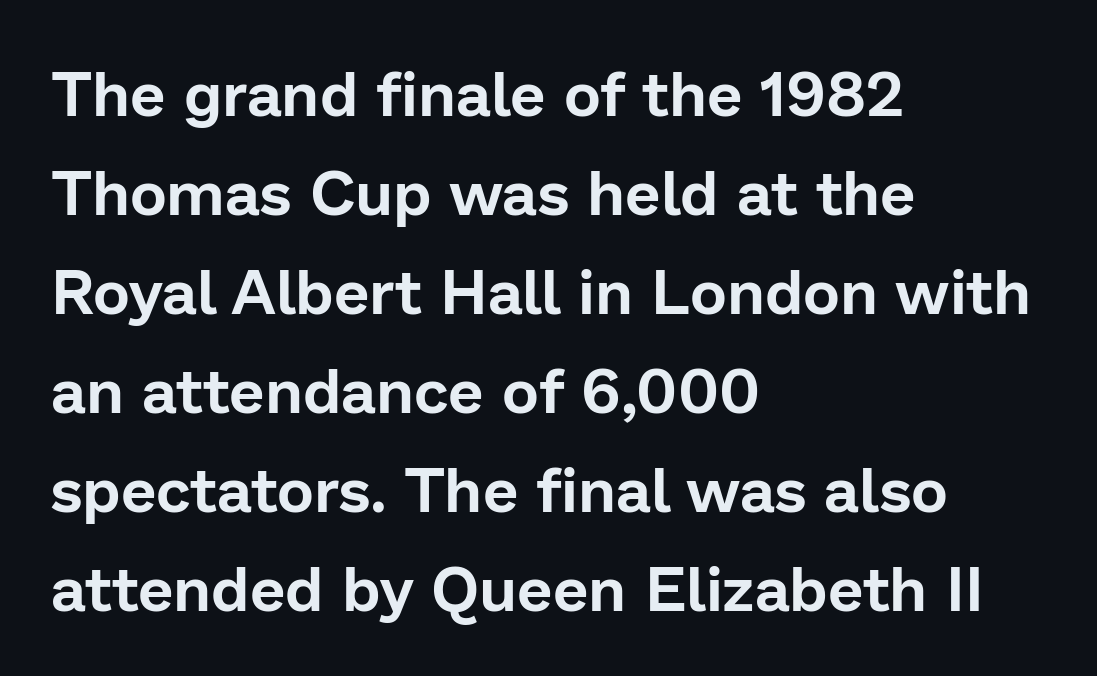
{"serif": "no", "italic": "no", "width": "normal", "stroke_contrast": "low", "x_height": "medium", "monospaced": "no", "underline": "no", "align": "left", "line_spacing": "normal", "line_spacing_ratio": 1.57, "letter_spacing": "normal", "letter_spacing_em": 0.0, "glyph_px": 63}
